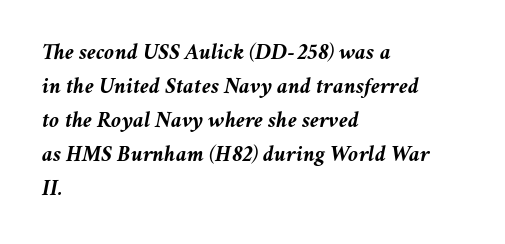
{"italic": "yes", "lean": "right", "slant_degrees": 11, "bold": "yes", "underline": "no", "align": "left", "line_spacing": "normal", "line_spacing_ratio": 1.48, "letter_spacing": "normal", "letter_spacing_em": 0.0, "glyph_px": 23}
